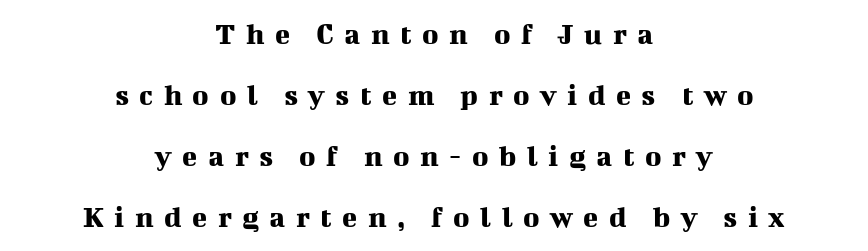
Think of a printed novel: that variable character pitch is what you see here. The vertical gap from one line to the next is large. Neither beginnings nor endings align; midpoints do. The gaps between neighbouring characters are conspicuously large. When letters stand straight like this, we call the style roman or upright. Does the type have serifs? Yes, each stem ends in a small foot.
